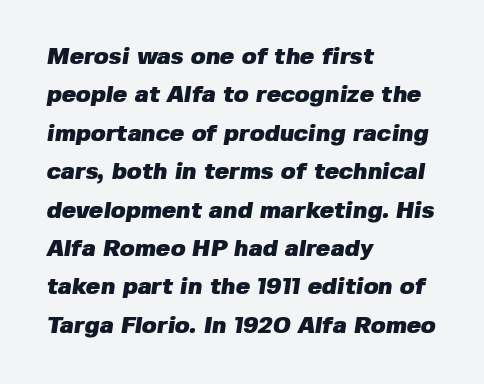
Honestly, there is no underline to notice here at all. The face used here has the dense, thick strokes of a bold. Default kerning and tracking; the words read as compact shapes. Does the copy run flush right? No — it runs flush left. What's the leading like? Ordinary, nothing unusual.
